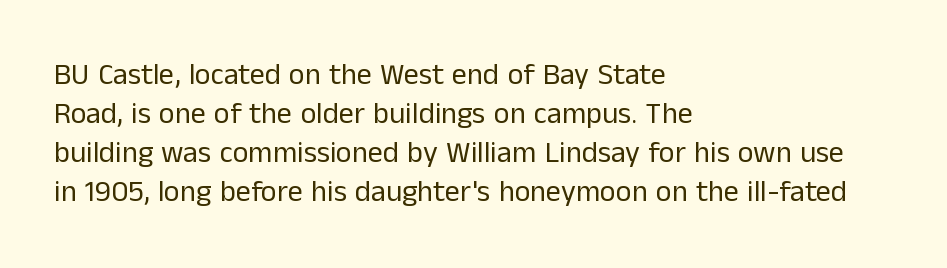
{"serif": "no", "italic": "no", "bold": "no", "weight": "regular", "width": "normal", "stroke_contrast": "low", "x_height": "medium", "monospaced": "no", "underline": "no", "align": "left", "line_spacing": "normal", "line_spacing_ratio": 1.3, "letter_spacing": "normal", "letter_spacing_em": 0.0, "glyph_px": 30}
